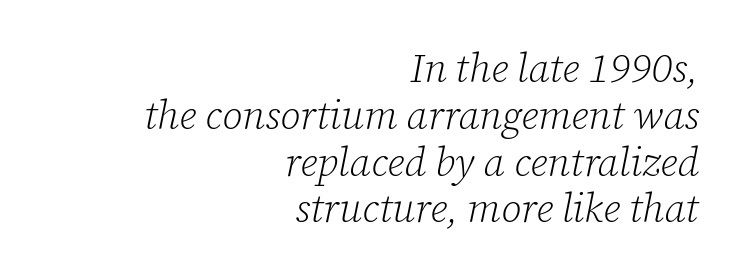
The image shows 40 px light serif type, italic (leaning right); set right-aligned, line spacing 1.17x, normal letter spacing, not underlined; low stroke contrast and a medium x-height.
